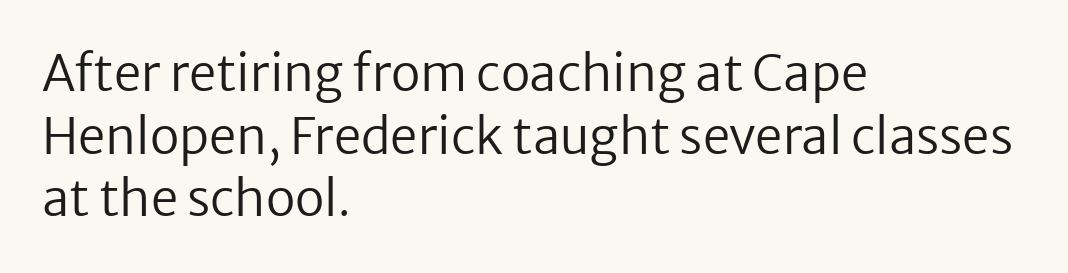
Notice how the stems are strictly vertical — no italics here. These lines are set flush left with a ragged right edge. Glyph-to-glyph distance matches everyday printed text. A sans-serif font was chosen for this passage. Is this a heavy cut? Hardly; it is regular or lighter. Clear beneath every line of the passage.
